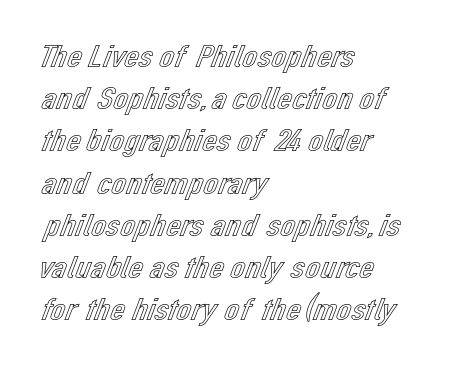
The image shows 33 px text type; set left-aligned, normal line spacing (1.28x), normal letter spacing, not underlined; a medium x-height.
